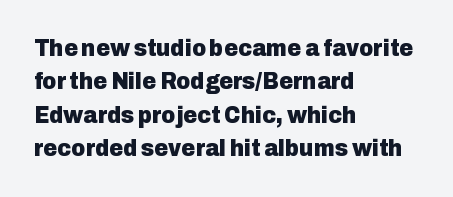
{"italic": "no", "bold": "yes", "underline": "no", "align": "left", "line_spacing": "normal", "line_spacing_ratio": 1.39, "letter_spacing": "normal", "letter_spacing_em": 0.0, "glyph_px": 24}
